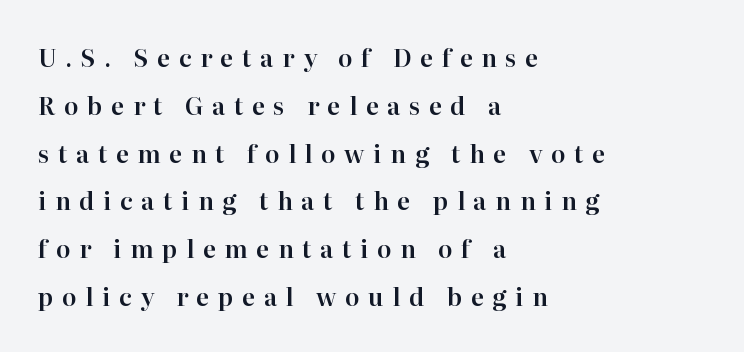
In terms of leading, this rendering errs on the spacious side. Each line starts at the same left margin while the right side varies. Substantial extra tracking has been applied to these lines. It's the straight-up-and-down kind of type.
